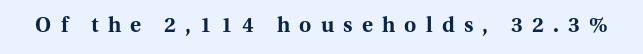
{"italic": "no", "bold": "yes", "underline": "no", "letter_spacing": "wide", "letter_spacing_em": 0.44, "glyph_px": 21}
